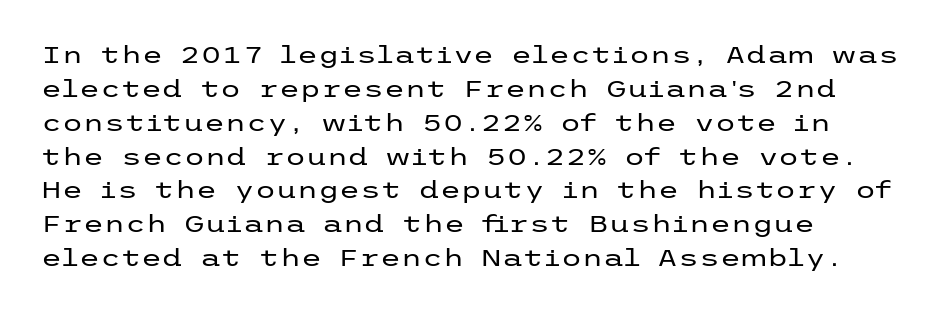
{"italic": "no", "bold": "no", "underline": "no", "align": "left", "line_spacing": "normal", "line_spacing_ratio": 1.41, "letter_spacing": "normal", "letter_spacing_em": 0.0, "glyph_px": 24}
